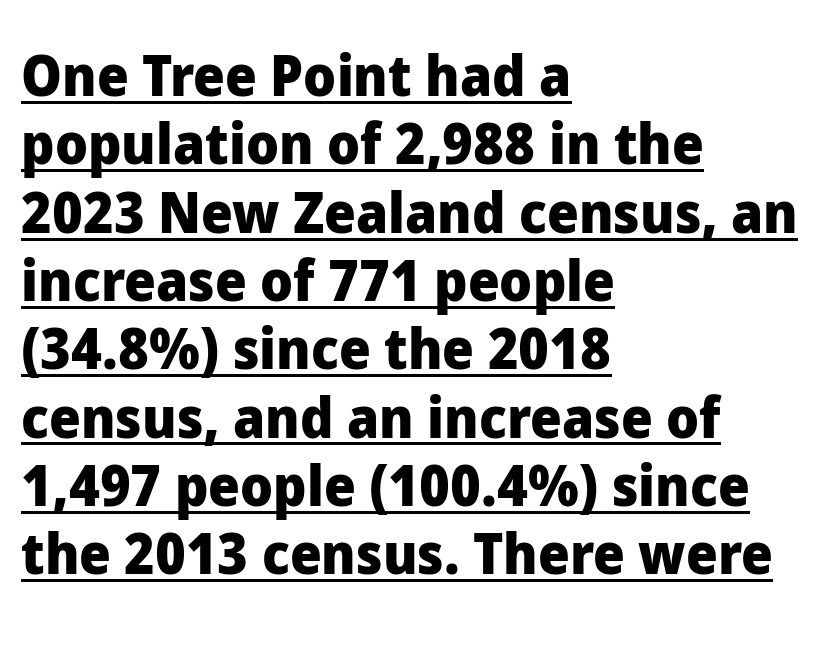
Q: Is the text bold? A: Yes.
Q: Is the text italic (slanted)? A: No, it is upright.
Q: Is the typeface a serif or a sans-serif typeface? A: Sans-serif.
Q: Is the text underlined? A: Yes.
Q: How is the paragraph aligned? A: Left-aligned.
Q: Is the spacing between letters normal or unusually wide? A: Normal.
Q: Width (condensed, normal, or wide)? A: Normal.
Q: Stroke contrast? A: Low.
Q: x-height? A: Medium.
Q: Monospaced? A: No.
